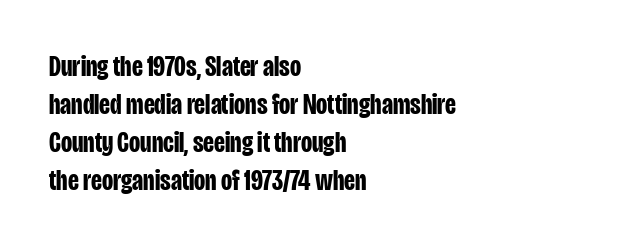
Weight check: bold — yes, fully. What stands out about the letter spacing? Nothing — it is the standard amount. No feet cap the strokes, marking this as sans-serif type. Every row of glyphs begins at an identical x-position on the left. Evenly set lines give the paragraph a standard silhouette. The axis of the letterforms is exactly vertical.
